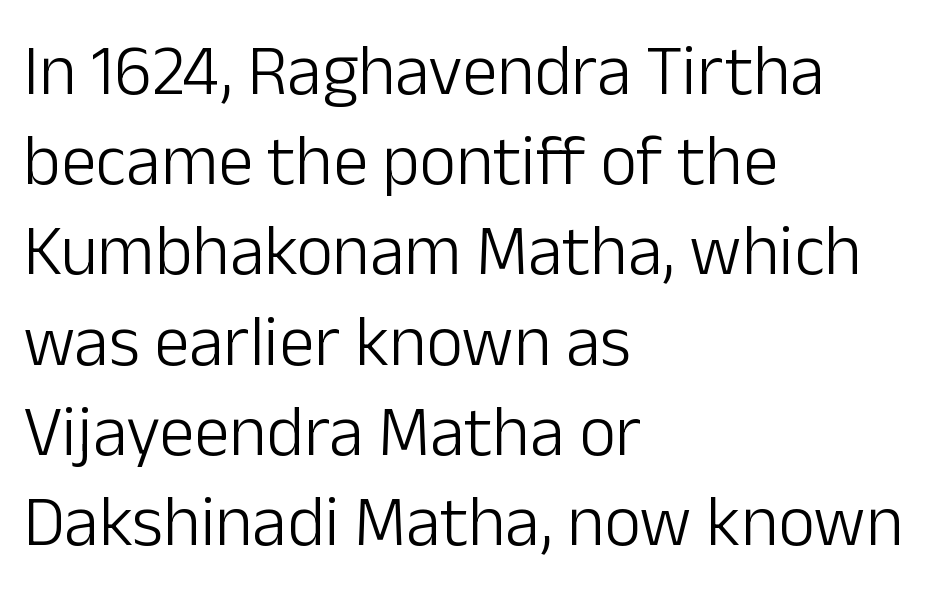
Look at the bottom of the vertical strokes: they stop flat, with no serifs. On a weight scale, this lands at 450 or below. The tracking reads as untouched default to a designer's eye. Tall strokes in this sample are plumb rather than angled. Regarding leading, the lines here are spaced in the standard way.
